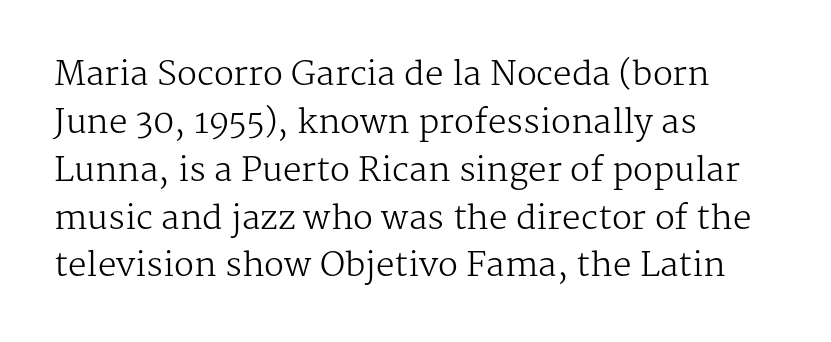
{"serif": "yes", "italic": "no", "bold": "no", "weight": "regular", "width": "normal", "stroke_contrast": "medium", "x_height": "medium", "monospaced": "no", "underline": "no", "align": "left", "line_spacing": "normal", "line_spacing_ratio": 1.45, "letter_spacing": "normal", "letter_spacing_em": 0.0, "glyph_px": 33}
